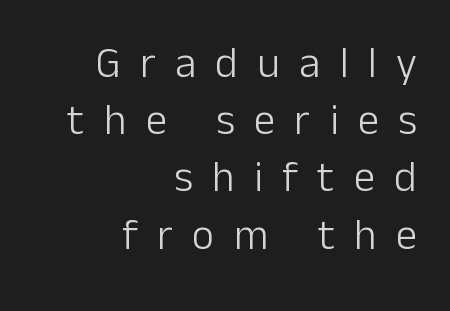
The image shows 43 px light sans-serif type, upright; set right-aligned, normal line spacing (1.33x), unusually wide letter spacing (+0.45 em), not underlined; low stroke contrast and a medium x-height.
